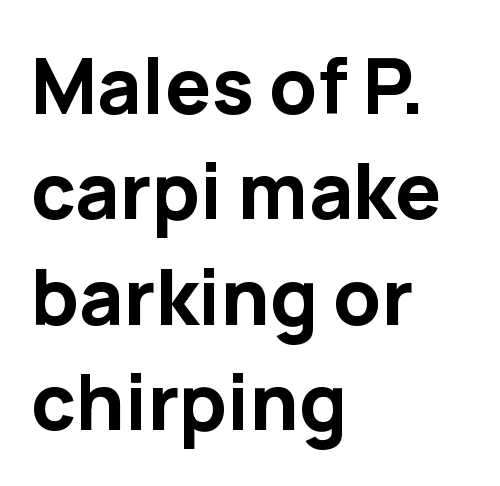
The lines sit at an ordinary, default distance from one another. Spacing verdict: proportional, widths tailored to each character. Is the type bold? Yes — the strokes are clearly thick and heavy. Does the lettering tilt? It doesn't — this is upright.
